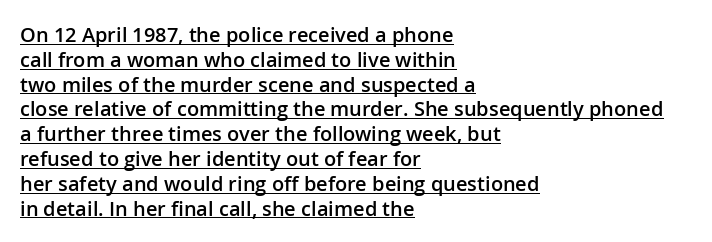
The typesetter has applied underlining to the passage shown. Characters follow at the spacing the type designer built in. The typesetter chose a ragged-right arrangement here. Stems and bowls a touch heavier than normal — semibold. When letters stand straight like this, we call the style roman or upright.
